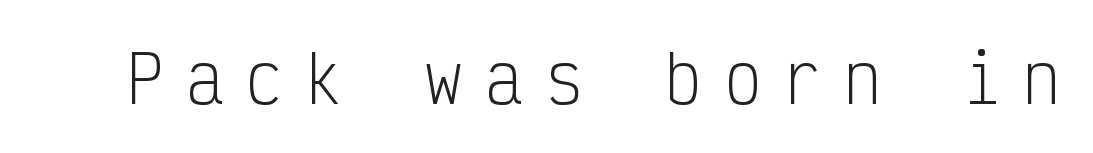
Q: Is the text bold? A: No.
Q: Is the text italic (slanted)? A: No, it is upright.
Q: Is the typeface a serif or a sans-serif typeface? A: Sans-serif.
Q: Is the text underlined? A: No.
Q: Is the spacing between letters normal or unusually wide? A: Unusually wide.
Q: Width (condensed, normal, or wide)? A: Condensed.
Q: Stroke contrast? A: Low.
Q: x-height? A: Medium.
Q: Monospaced? A: Yes.
